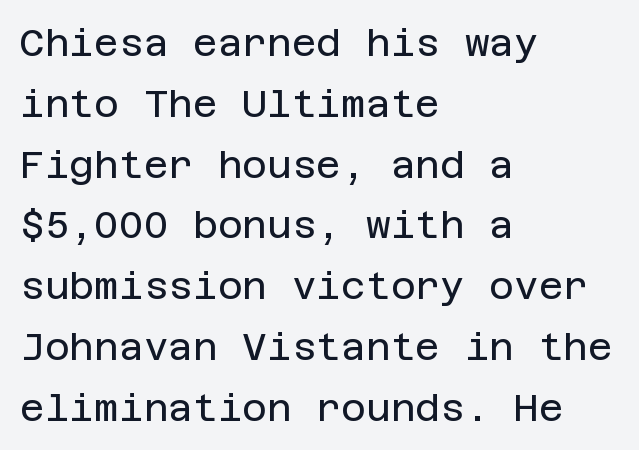
The image shows 38 px regular-weight sans-serif type, upright; set left-aligned, normal line spacing (1.6x), normal letter spacing, not underlined; low stroke contrast and a large x-height.
